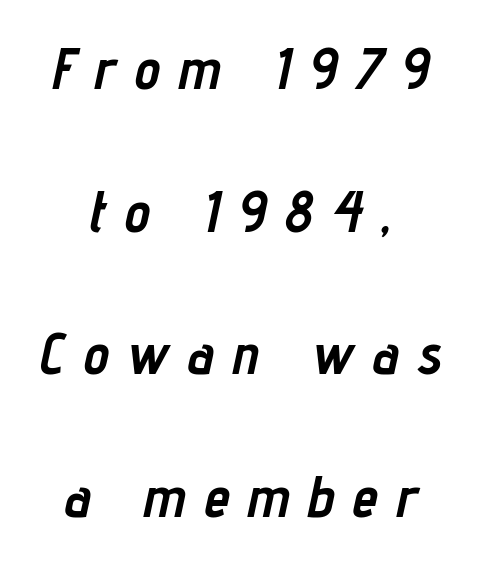
{"italic": "yes", "lean": "right", "slant_degrees": 12, "bold": "yes", "weight": "semibold", "width": "condensed", "stroke_contrast": "low", "x_height": "medium", "monospaced": "no", "underline": "no", "align": "center", "line_spacing": "loose", "line_spacing_ratio": 2.46, "letter_spacing": "wide", "letter_spacing_em": 0.32, "glyph_px": 58}
